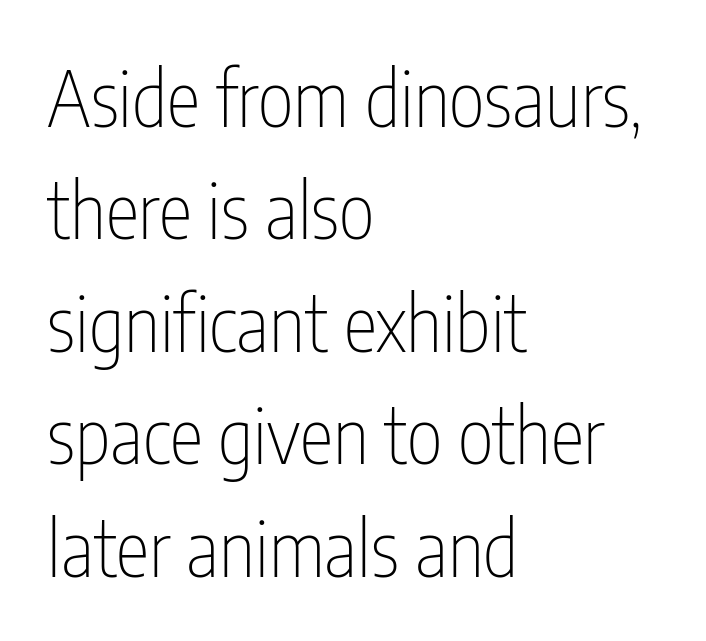
{"serif": "no", "italic": "no", "bold": "no", "weight": "thin", "width": "condensed", "stroke_contrast": "low", "x_height": "medium", "monospaced": "no", "underline": "no", "align": "left", "line_spacing": "normal", "line_spacing_ratio": 1.46, "letter_spacing": "normal", "letter_spacing_em": 0.0, "glyph_px": 77}
